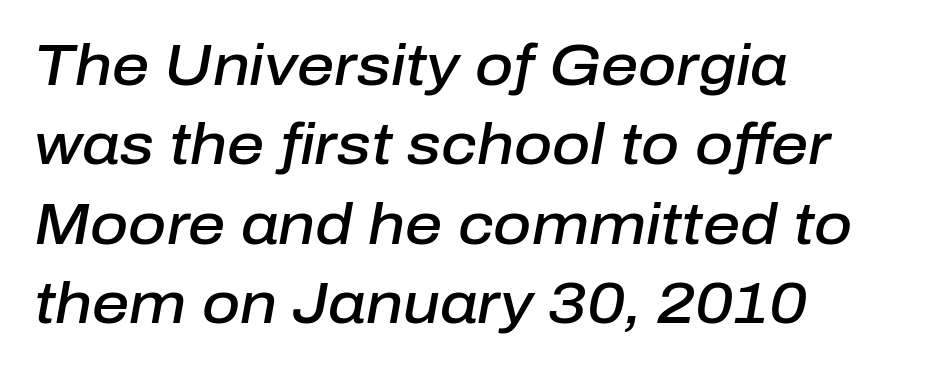
Q: Is the text bold? A: Semi-bold.
Q: Is the text italic (slanted)? A: Yes, it leans right by about 10 degrees.
Q: Is the text underlined? A: No.
Q: How is the paragraph aligned? A: Left-aligned.
Q: Is the spacing between letters normal or unusually wide? A: Normal.
Q: Is the spacing between lines tight, normal or loose? A: Normal.
Q: Width (condensed, normal, or wide)? A: Normal.
Q: Stroke contrast? A: Low.
Q: x-height? A: Medium.
Q: Monospaced? A: No.
